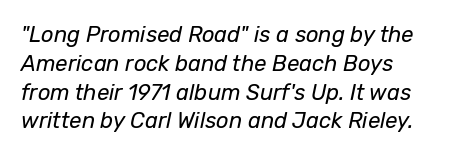
Notice how the passage keeps a crisp vertical edge on the left only. Is this a heavy cut? Hardly; it is regular or lighter. The space beneath each line is pristine and unruled. Evenly set lines give the paragraph a standard silhouette.
